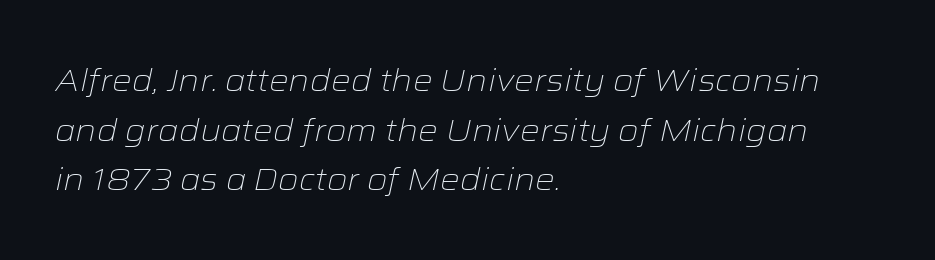
These lines keep a tight, regular rhythm from letter to letter. The specimen reads as italic at a glance. The letters advance in unequal steps, a hallmark of proportional type. Caption: multi-line text, flush left, ragged right. Lines of text with bare space underneath. Students, observe: this is what conventionally led text looks like.
